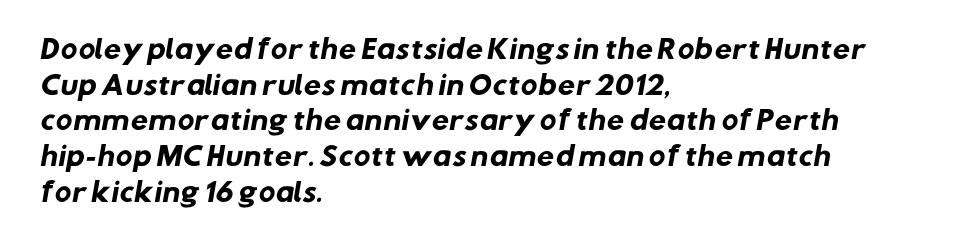
Q: Is the text bold? A: Yes.
Q: Is the text underlined? A: No.
Q: How is the paragraph aligned? A: Left-aligned.
Q: Is the spacing between letters normal or unusually wide? A: Normal.
Q: Is the spacing between lines tight, normal or loose? A: Normal.
